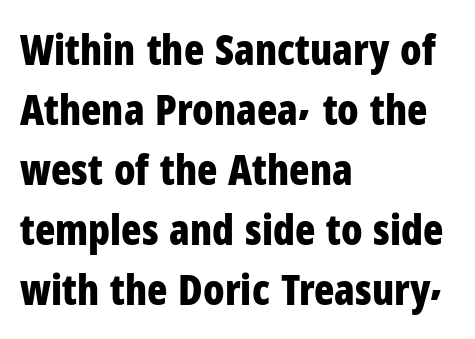
The image shows 42 px bold, condensed sans-serif type, upright; set left-aligned, normal line spacing (1.43x), normal letter spacing, not underlined; low stroke contrast and a medium x-height.
